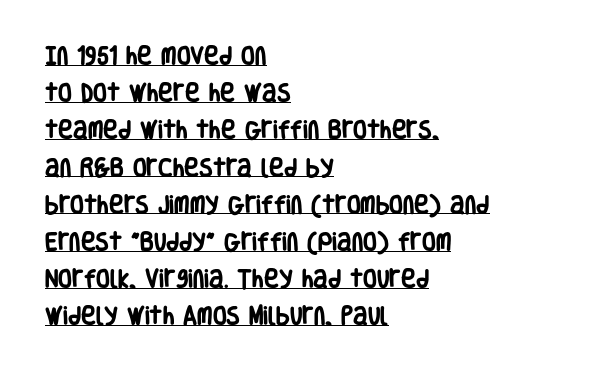
The image shows 20 px bold type, upright; set left-aligned, line spacing 1.86x, normal letter spacing, underlined.
